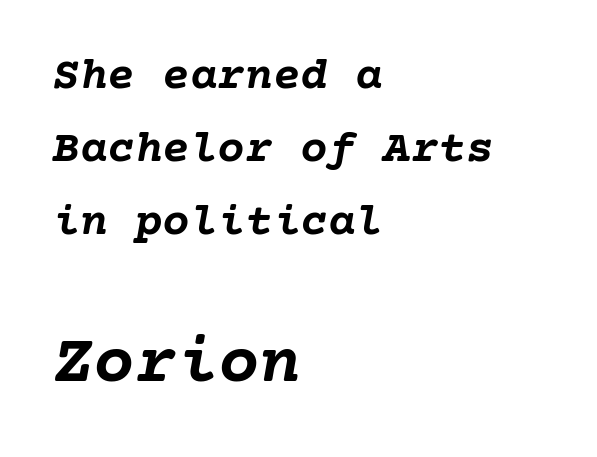
Q: Is the text bold? A: Yes.
Q: Is the text italic (slanted)? A: Yes, it leans right by about 10 degrees.
Q: Is the text underlined? A: No.
Q: How is the paragraph aligned? A: Left-aligned.
Q: Is the spacing between letters normal or unusually wide? A: Normal.
Q: Is the spacing between lines tight, normal or loose? A: Normal.
Q: Which block of text is set in a larger size, the first (top) or the second (bottom)? A: The second (bottom) one.
Q: Width (condensed, normal, or wide)? A: Normal.
Q: Stroke contrast? A: Low.
Q: x-height? A: Medium.
